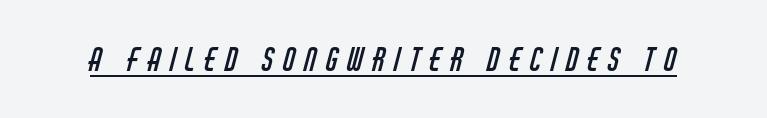
Q: Is the text bold? A: No.
Q: Is the typeface a serif or a sans-serif typeface? A: Sans-serif.
Q: Is the text underlined? A: Yes.
Q: Is the spacing between letters normal or unusually wide? A: Unusually wide.
Q: Width (condensed, normal, or wide)? A: Condensed.
Q: Stroke contrast? A: Low.
Q: x-height? A: Large.
Q: Monospaced? A: No.
